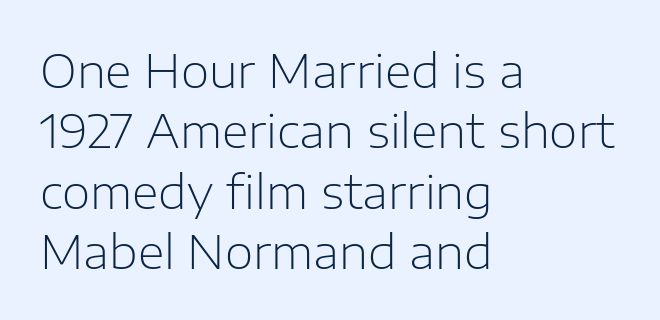
{"serif": "no", "italic": "no", "bold": "no", "weight": "light", "width": "normal", "stroke_contrast": "low", "x_height": "medium", "monospaced": "no", "underline": "no", "align": "left", "line_spacing": "normal", "line_spacing_ratio": 1.31, "letter_spacing": "normal", "letter_spacing_em": 0.0, "glyph_px": 46}
